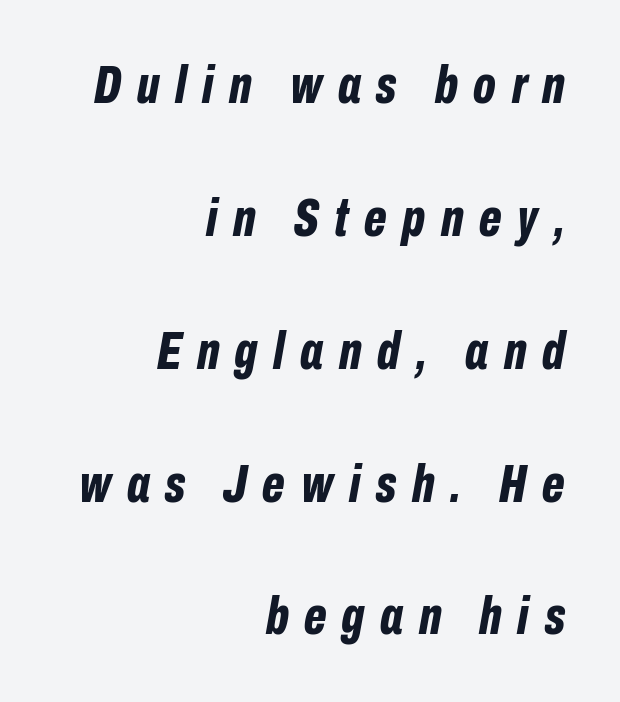
{"italic": "yes", "lean": "right", "slant_degrees": 10, "bold": "yes", "weight": "bold", "width": "condensed", "stroke_contrast": "low", "x_height": "medium", "monospaced": "no", "underline": "no", "align": "right", "line_spacing": "loose", "line_spacing_ratio": 2.46, "letter_spacing": "wide", "letter_spacing_em": 0.29, "glyph_px": 54}
